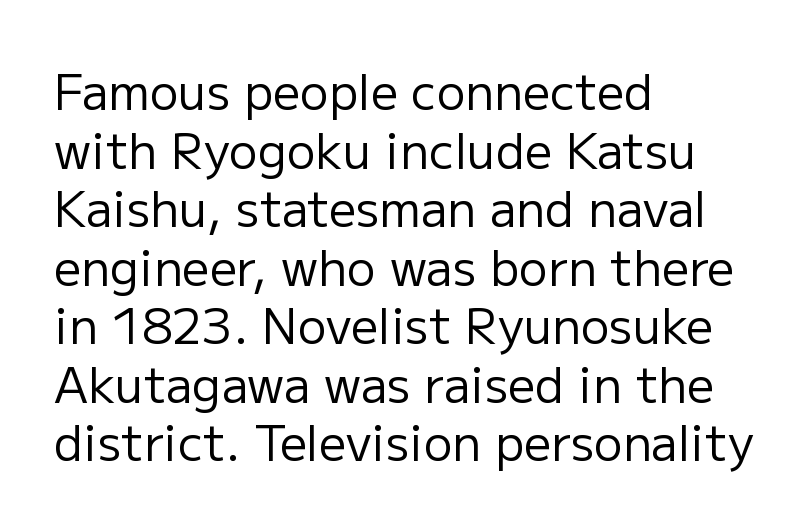
{"serif": "no", "italic": "no", "bold": "no", "weight": "regular", "width": "normal", "stroke_contrast": "low", "x_height": "medium", "monospaced": "no", "underline": "no", "align": "left", "line_spacing_ratio": 1.22, "letter_spacing": "normal", "letter_spacing_em": 0.0, "glyph_px": 48}
